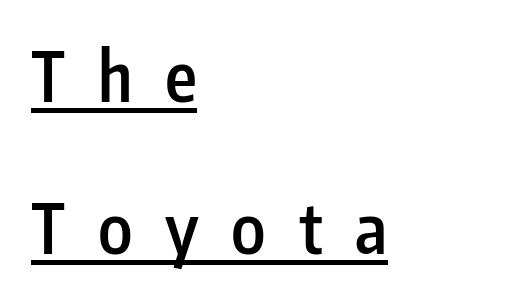
Q: Is the text bold? A: Semi-bold.
Q: Is the text italic (slanted)? A: No, it is upright.
Q: Is the typeface a serif or a sans-serif typeface? A: Sans-serif.
Q: Is the text underlined? A: Yes.
Q: How is the paragraph aligned? A: Left-aligned.
Q: Is the spacing between letters normal or unusually wide? A: Unusually wide.
Q: Is the spacing between lines tight, normal or loose? A: Loose.
Q: Width (condensed, normal, or wide)? A: Condensed.
Q: Stroke contrast? A: Low.
Q: x-height? A: Medium.
Q: Monospaced? A: No.
